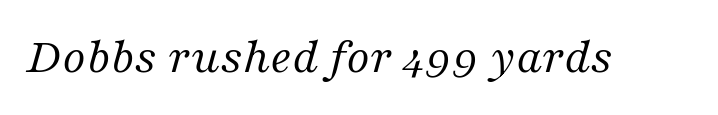
The image shows 51 px regular-weight serif type, italic (leaning right); set normal letter spacing, not underlined; medium stroke contrast and a medium x-height.
